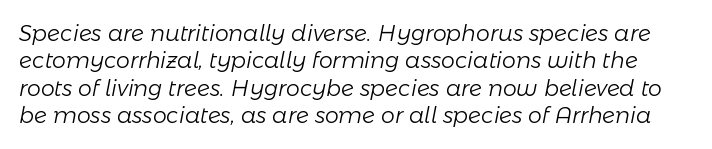
The image shows 22 px text type, italic (leaning right); set normal line spacing (1.25x), normal letter spacing, not underlined.
